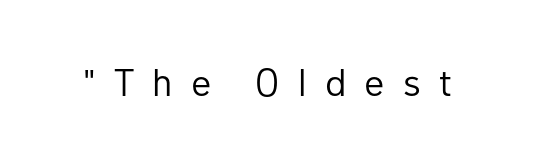
{"serif": "no", "italic": "no", "bold": "no", "weight": "regular", "width": "normal", "stroke_contrast": "low", "x_height": "medium", "monospaced": "no", "underline": "no", "letter_spacing": "wide", "letter_spacing_em": 0.48, "glyph_px": 38}
